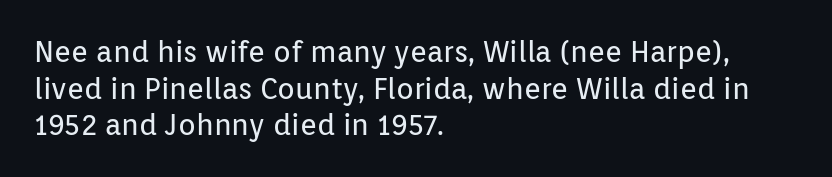
The letters advance in unequal steps, a hallmark of proportional type. The string is rendered with underlining switched off. The axis of the letterforms is exactly vertical. Honestly, the letter spacing is just normal — you wouldn't notice it. No chunkiness to these letters — they're not bold. The rendering uses a moderate line-height, typical for paragraphs.
